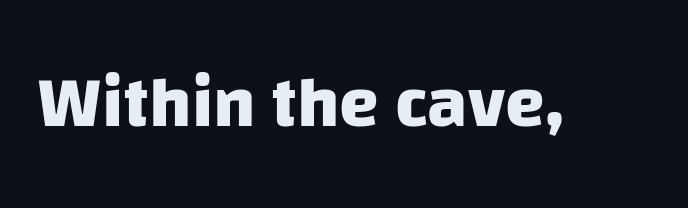
Q: Is the text bold? A: Yes.
Q: Is the typeface a serif or a sans-serif typeface? A: Sans-serif.
Q: Is the text underlined? A: No.
Q: Is the spacing between letters normal or unusually wide? A: Normal.
Q: Width (condensed, normal, or wide)? A: Normal.
Q: Stroke contrast? A: Low.
Q: x-height? A: Large.
Q: Monospaced? A: No.
